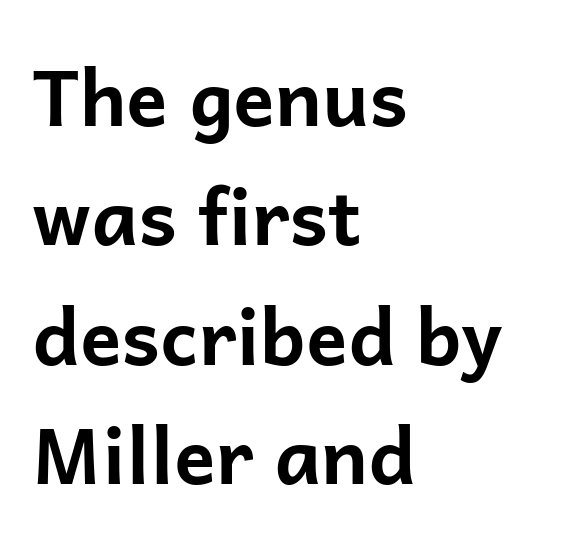
{"serif": "no", "italic": "no", "bold": "yes", "weight": "bold", "width": "normal", "stroke_contrast": "low", "x_height": "medium", "monospaced": "no", "underline": "no", "align": "left", "line_spacing": "normal", "line_spacing_ratio": 1.55, "letter_spacing": "normal", "letter_spacing_em": 0.0, "glyph_px": 77}
